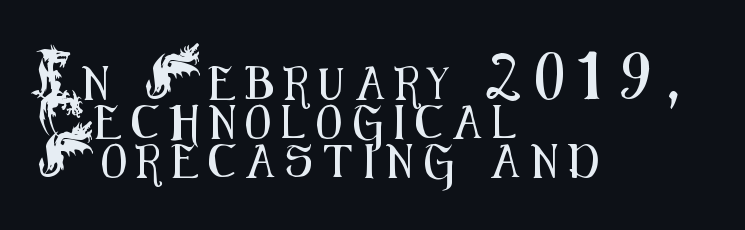
{"serif": "no", "italic": "no", "width": "condensed", "stroke_contrast": "medium", "x_height": "small", "monospaced": "no", "underline": "no", "align": "left", "line_spacing_ratio": 1.18, "letter_spacing": "wide", "letter_spacing_em": 0.34, "glyph_px": 33}
